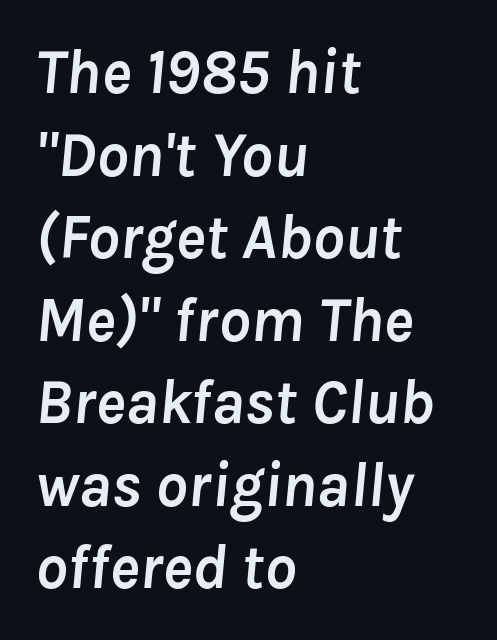
Q: Is the text bold? A: Yes.
Q: Is the text italic (slanted)? A: Yes, it leans right by about 8 degrees.
Q: Is the text underlined? A: No.
Q: How is the paragraph aligned? A: Left-aligned.
Q: Is the spacing between letters normal or unusually wide? A: Normal.
Q: Is the spacing between lines tight, normal or loose? A: Normal.
Q: Width (condensed, normal, or wide)? A: Normal.
Q: Stroke contrast? A: Low.
Q: x-height? A: Medium.
Q: Monospaced? A: No.
